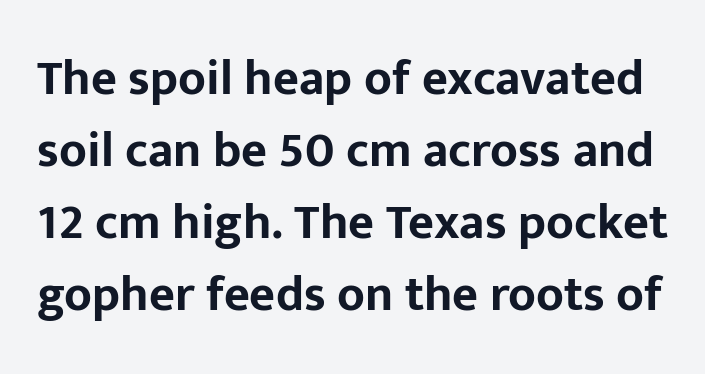
{"serif": "no", "italic": "no", "bold": "yes", "weight": "bold", "width": "normal", "stroke_contrast": "low", "x_height": "medium", "monospaced": "no", "underline": "no", "line_spacing": "normal", "line_spacing_ratio": 1.44, "letter_spacing": "normal", "letter_spacing_em": 0.0, "glyph_px": 50}
